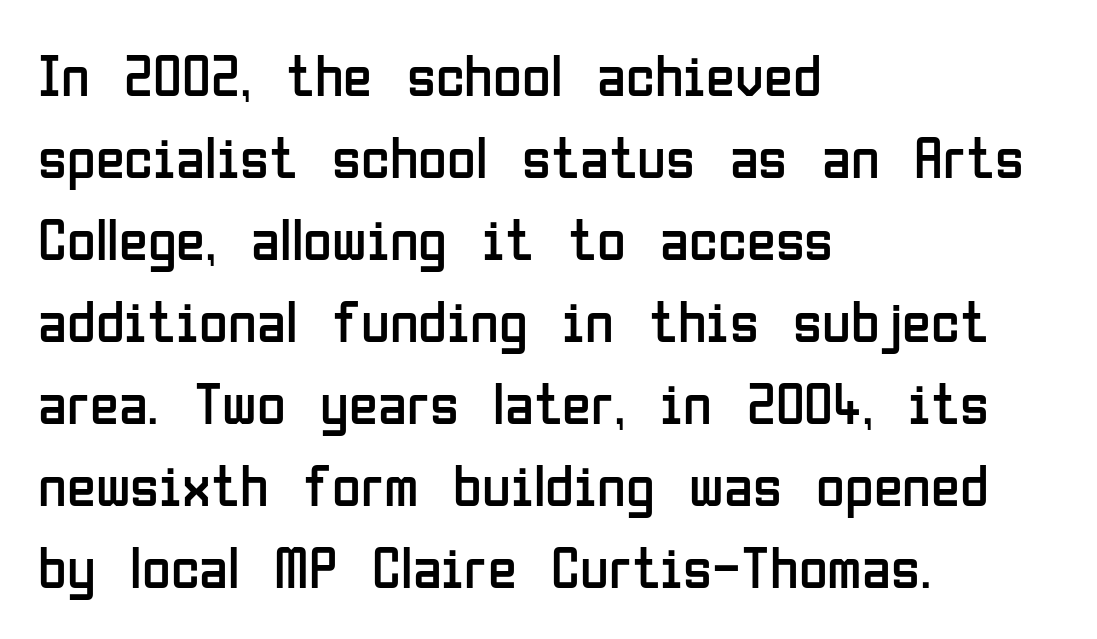
Q: Is the text bold? A: No.
Q: Is the text italic (slanted)? A: No, it is upright.
Q: Is the typeface a serif or a sans-serif typeface? A: Sans-serif.
Q: Is the text underlined? A: No.
Q: How is the paragraph aligned? A: Left-aligned.
Q: Is the spacing between letters normal or unusually wide? A: Normal.
Q: Is the spacing between lines tight, normal or loose? A: Normal.
Q: Width (condensed, normal, or wide)? A: Condensed.
Q: Stroke contrast? A: Low.
Q: x-height? A: Medium.
Q: Monospaced? A: No.
